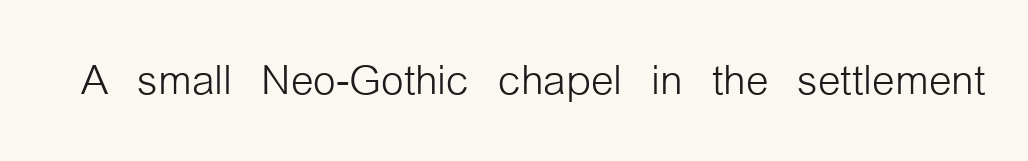
The image shows 58 px light, condensed sans-serif type, upright; set normal letter spacing, not underlined; low stroke contrast and a medium x-height.
